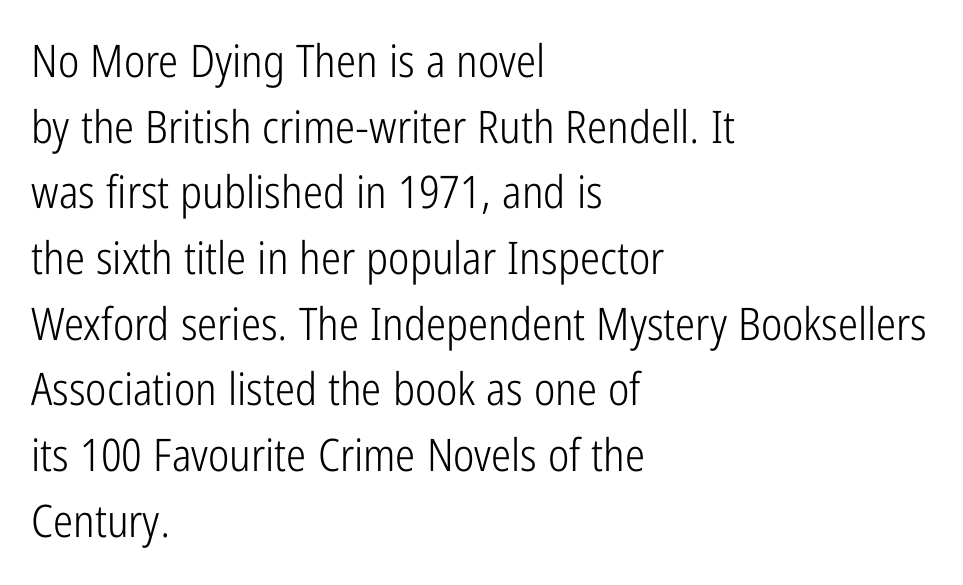
The image shows 45 px light, condensed sans-serif type, upright; set left-aligned, normal line spacing (1.46x), normal letter spacing, not underlined; low stroke contrast and a medium x-height.
